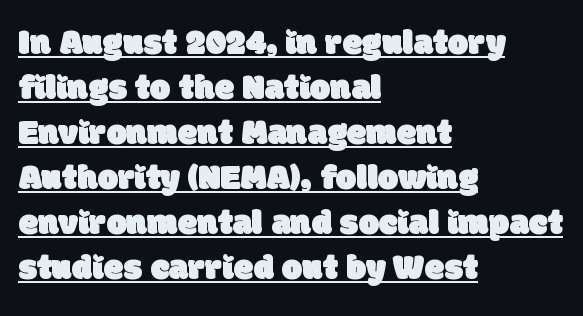
{"serif": "no", "width": "normal", "stroke_contrast": "low", "x_height": "large", "monospaced": "no", "underline": "yes", "align": "left", "line_spacing": "normal", "line_spacing_ratio": 1.25, "letter_spacing": "normal", "letter_spacing_em": 0.0, "glyph_px": 36}
